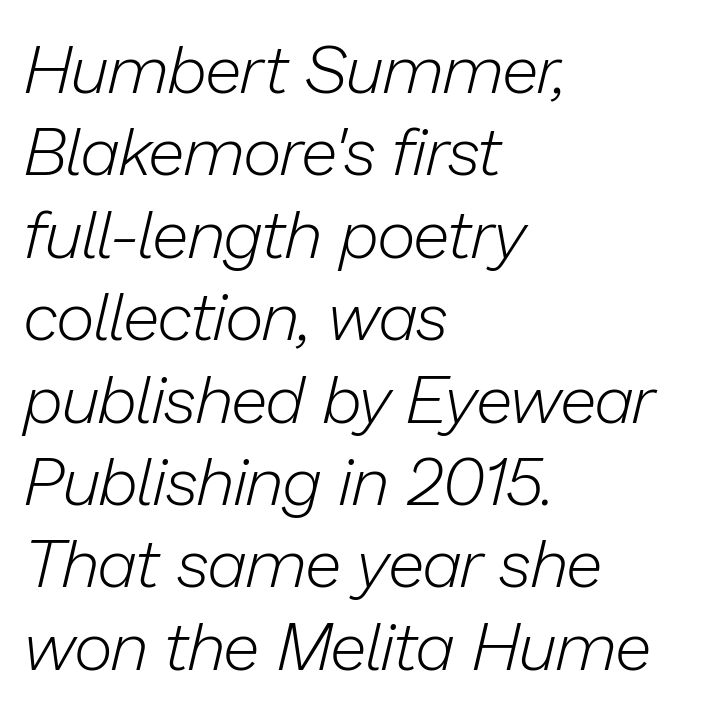
{"italic": "yes", "lean": "right", "slant_degrees": 13, "bold": "no", "weight": "light", "width": "normal", "stroke_contrast": "low", "x_height": "medium", "monospaced": "no", "underline": "no", "align": "left", "line_spacing_ratio": 1.23, "letter_spacing": "normal", "letter_spacing_em": 0.0, "glyph_px": 67}
